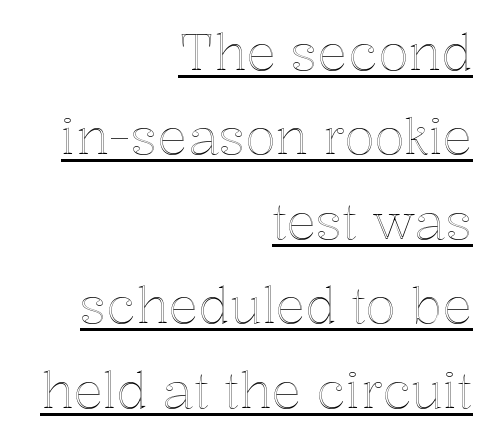
Q: Is the text italic (slanted)? A: No, it is upright.
Q: Is the text underlined? A: Yes.
Q: How is the paragraph aligned? A: Right-aligned.
Q: Is the spacing between letters normal or unusually wide? A: Normal.
Q: Is the spacing between lines tight, normal or loose? A: Normal.
Q: Width (condensed, normal, or wide)? A: Normal.
Q: x-height? A: Medium.
Q: Monospaced? A: No.
